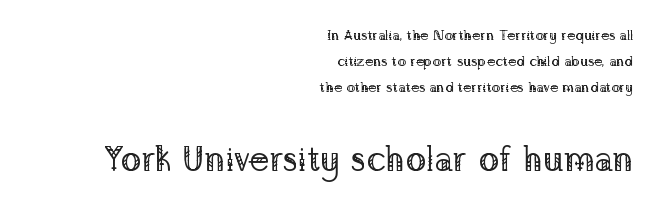
If you squint, the bottom block still reads clearly — it's the larger of the two. Regarding serifs, this sample has them. Do the characters align in a grid? No, the font is proportional. The line texture is even and compact thanks to regular tracking. Weight: not bold — regular or lighter.
